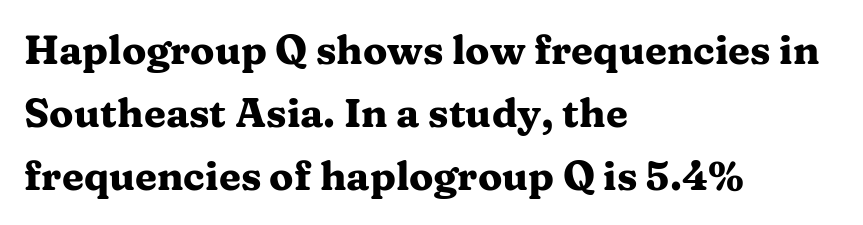
{"serif": "yes", "italic": "no", "bold": "yes", "weight": "heavy", "width": "wide", "stroke_contrast": "medium", "x_height": "medium", "monospaced": "no", "underline": "no", "align": "left", "line_spacing": "normal", "line_spacing_ratio": 1.57, "letter_spacing": "normal", "letter_spacing_em": 0.0, "glyph_px": 40}
